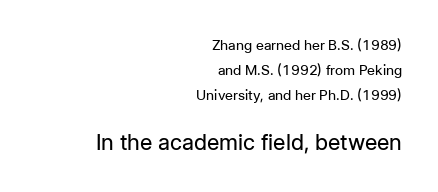
The image shows 22 px text type, upright; set right-aligned, line spacing 1.77x, normal letter spacing, not underlined; the second (bottom) block is 1.57x larger.
